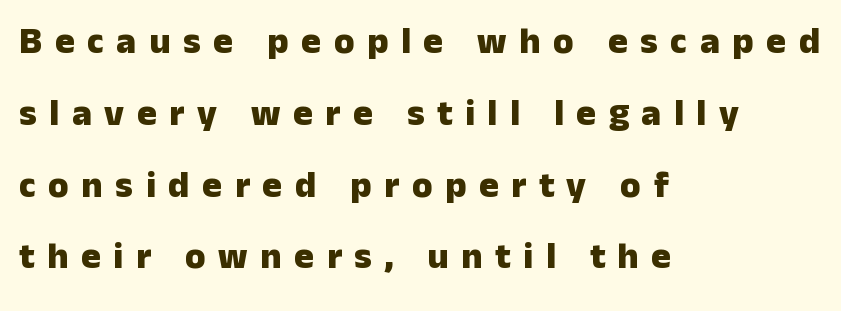
Q: Is the text bold? A: Yes.
Q: Is the text italic (slanted)? A: No, it is upright.
Q: Is the typeface a serif or a sans-serif typeface? A: Sans-serif.
Q: Is the text underlined? A: No.
Q: How is the paragraph aligned? A: Left-aligned.
Q: Is the spacing between letters normal or unusually wide? A: Unusually wide.
Q: Is the spacing between lines tight, normal or loose? A: Loose.
Q: Width (condensed, normal, or wide)? A: Normal.
Q: Stroke contrast? A: Low.
Q: x-height? A: Medium.
Q: Monospaced? A: No.
